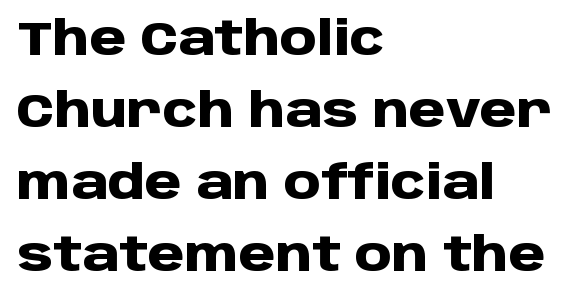
Nope, no serifs anywhere on these letters. The characters look thick and weighty, a clear bold. When letters stand straight like this, we call the style roman or upright. Casual observation: everything's shoved over to the left.
